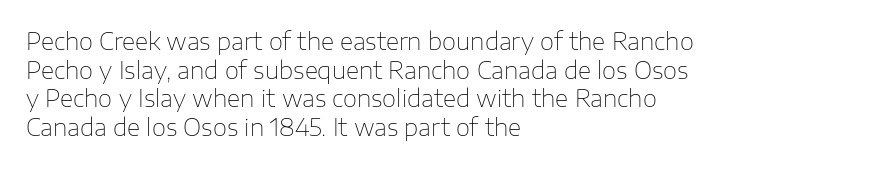
{"italic": "no", "bold": "no", "underline": "no", "align": "left", "line_spacing": "normal", "line_spacing_ratio": 1.25, "letter_spacing": "normal", "letter_spacing_em": 0.0, "glyph_px": 23}
